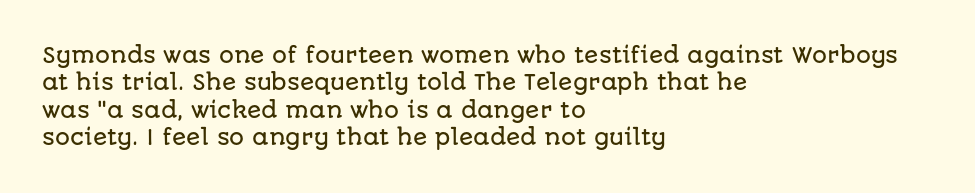
The image shows 21 px text type, upright; set left-aligned, normal line spacing (1.3x), normal letter spacing, not underlined.
